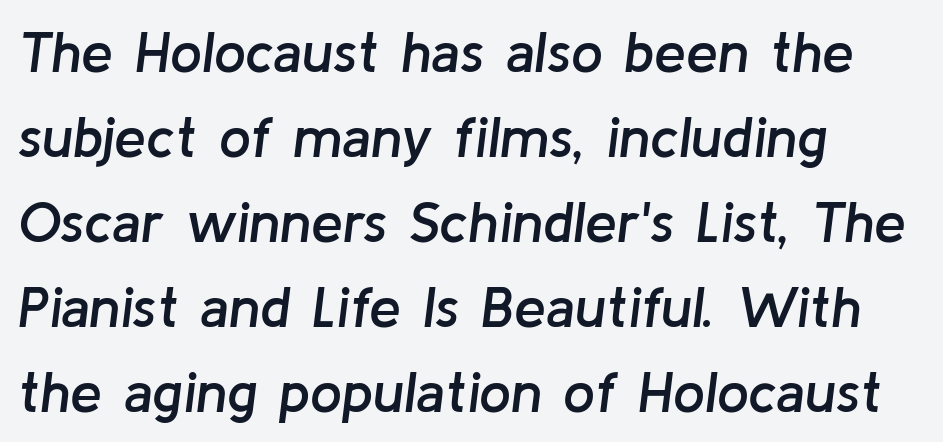
{"italic": "yes", "lean": "right", "slant_degrees": 8, "bold": "semi", "weight": "semibold", "width": "normal", "stroke_contrast": "low", "x_height": "medium", "monospaced": "no", "underline": "no", "align": "left", "line_spacing": "normal", "line_spacing_ratio": 1.49, "letter_spacing": "normal", "letter_spacing_em": 0.0, "glyph_px": 57}
